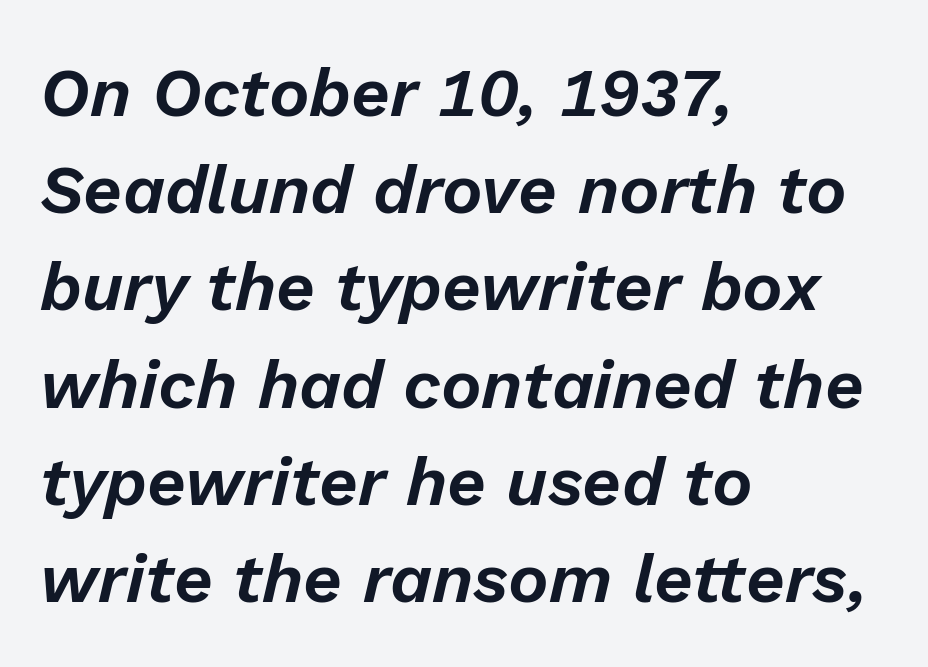
{"italic": "yes", "lean": "right", "slant_degrees": 13, "width": "normal", "stroke_contrast": "low", "x_height": "medium", "monospaced": "no", "underline": "no", "align": "left", "line_spacing": "normal", "line_spacing_ratio": 1.43, "letter_spacing": "normal", "letter_spacing_em": 0.0, "glyph_px": 68}
